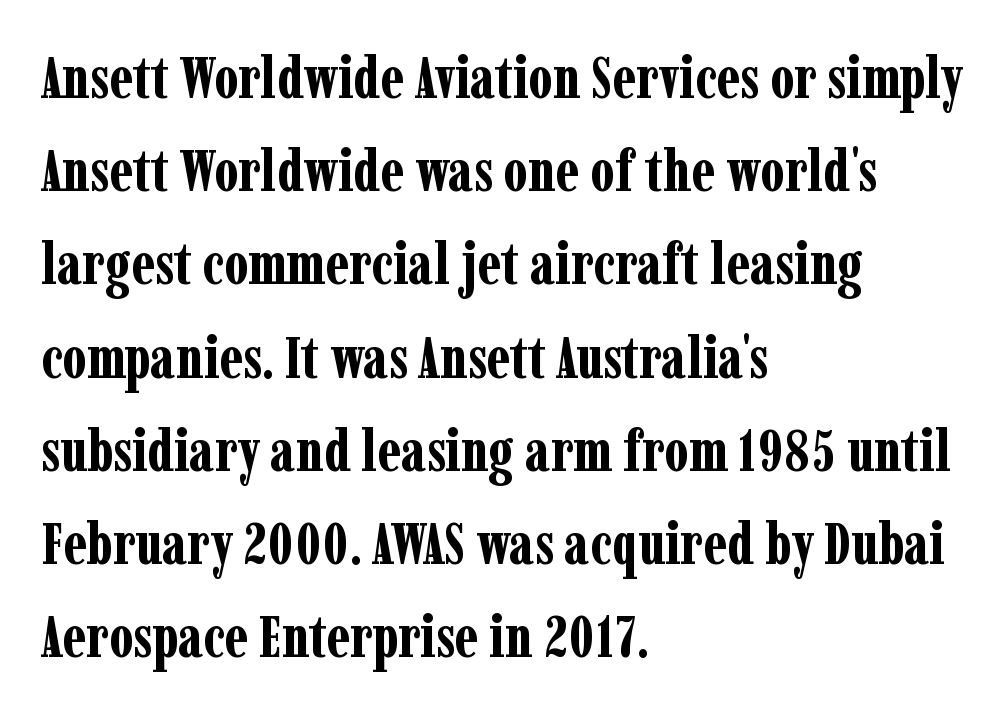
{"serif": "yes", "italic": "no", "bold": "yes", "weight": "bold", "width": "condensed", "stroke_contrast": "low", "x_height": "medium", "monospaced": "no", "underline": "no", "align": "left", "line_spacing": "normal", "line_spacing_ratio": 1.58, "letter_spacing": "normal", "letter_spacing_em": 0.0, "glyph_px": 59}
